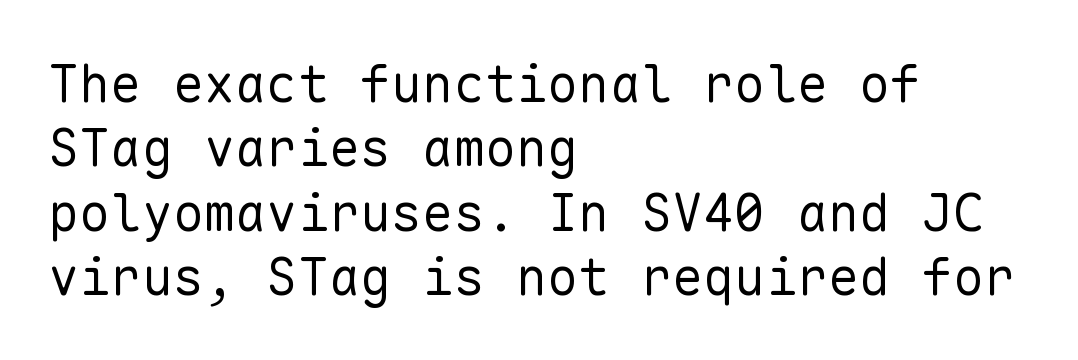
The passage shown has conventional tracking throughout. Upright lettering throughout. Monospaced: the letters line up in strict vertical columns. This reads as an unemphasized weight, regular at the heaviest. Check where the strokes stop: nothing finishes them off — pure sans.
